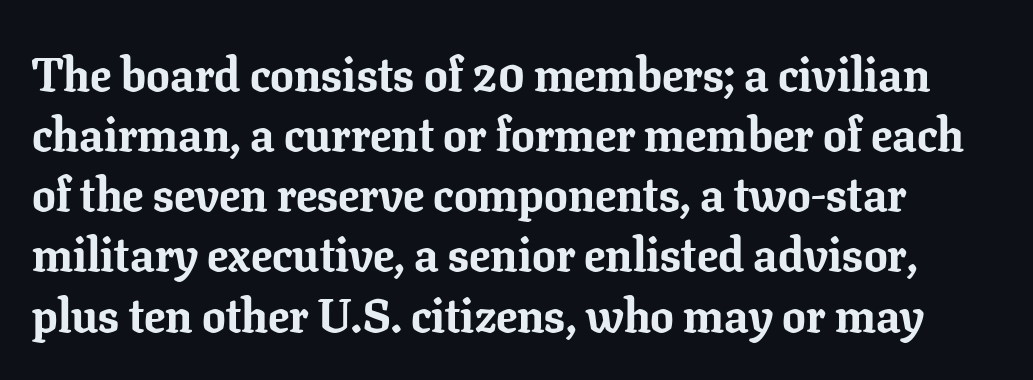
The image shows 47 px bold serif type, upright; set normal line spacing (1.28x), normal letter spacing, not underlined; low stroke contrast and a medium x-height.
